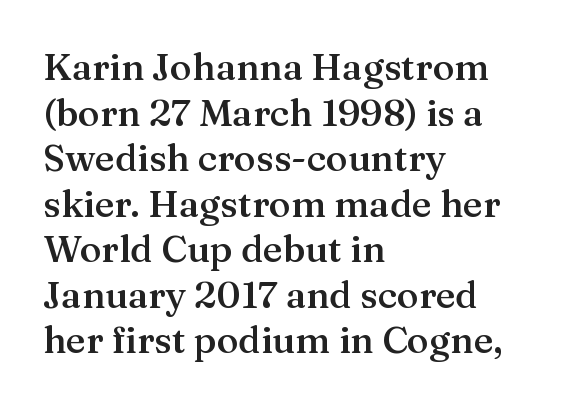
Students, note that the glyphs here touch the page at normal intervals. Here the designer chose a conventional face with non-uniform glyph widths. Unlike italic type, these characters show no tilt at all. Classification — serif. This is moderately heavy type, rendered in semibold. Horizontal alignment here is leftward, the default for most running prose.
